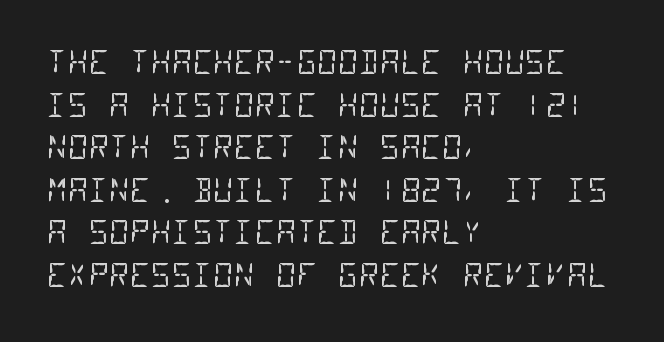
The image shows 32 px regular-weight, condensed sans-serif type, monospaced; set left-aligned, normal line spacing (1.33x), normal letter spacing, not underlined; low stroke contrast and a large x-height.
